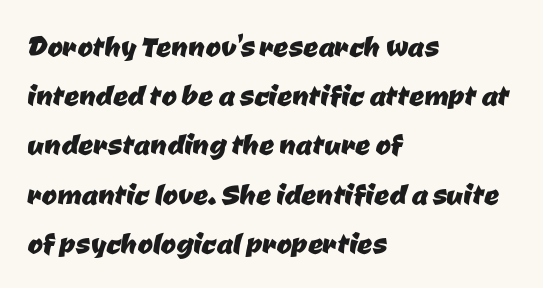
Q: Is the typeface a serif or a sans-serif typeface? A: Sans-serif.
Q: Is the text underlined? A: No.
Q: How is the paragraph aligned? A: Left-aligned.
Q: Is the spacing between letters normal or unusually wide? A: Normal.
Q: Is the spacing between lines tight, normal or loose? A: Normal.
Q: Width (condensed, normal, or wide)? A: Normal.
Q: Stroke contrast? A: Low.
Q: x-height? A: Medium.
Q: Monospaced? A: No.
